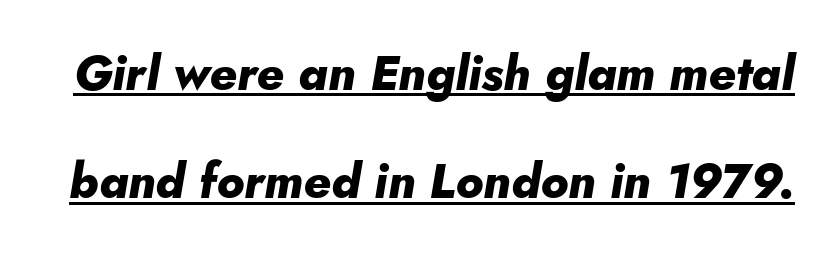
On the weight axis this lands at bold, roughly 700. Quick note: italic. Between one letter and the next there's only the usual sliver of space. Is this a fixed-width face? No — the glyphs have proportional, varying widths.
